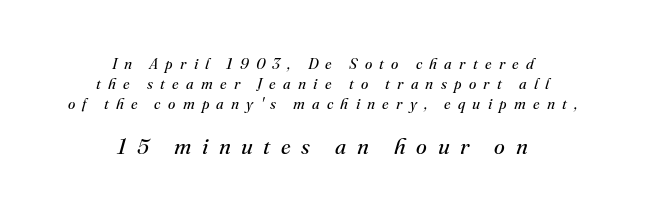
Has an underline been added? It has not. No chunkiness to these letters — they're not bold. A typesetter would call this heavily tracked-out type. Tall strokes in this sample are angled rather than plumb. Scale increases going downward across the two blocks.
